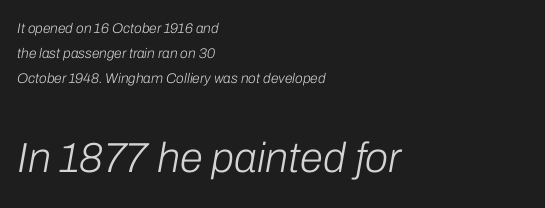
Q: Is the text bold? A: No.
Q: Is the text italic (slanted)? A: Yes, it leans right by about 10 degrees.
Q: Is the text underlined? A: No.
Q: How is the paragraph aligned? A: Left-aligned.
Q: Is the spacing between letters normal or unusually wide? A: Normal.
Q: Which block of text is set in a larger size, the first (top) or the second (bottom)? A: The second (bottom) one.
Q: Width (condensed, normal, or wide)? A: Normal.
Q: Stroke contrast? A: Low.
Q: x-height? A: Medium.
Q: Monospaced? A: No.
